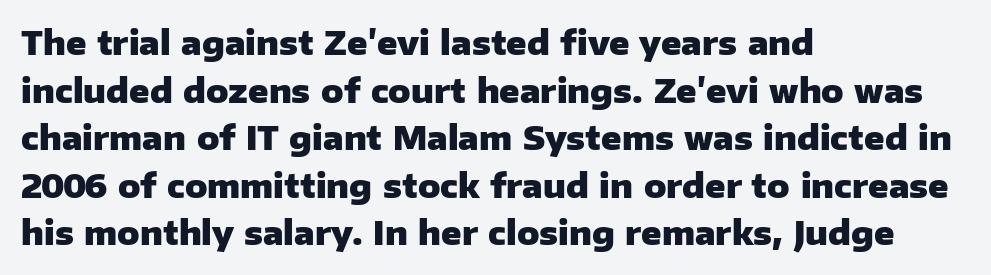
Every letter is thick-stroked: bold, no question. Nope, no serifs anywhere on these letters. The foot of each line stays bare and open. What's the leading like? Ordinary, nothing unusual. The passage shown is typed in a proportional face where columns would drift. Rendered with straight, roman letterforms.
